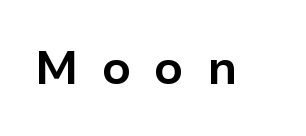
{"serif": "no", "italic": "no", "bold": "yes", "weight": "bold", "width": "normal", "stroke_contrast": "low", "x_height": "medium", "monospaced": "no", "underline": "no", "letter_spacing": "wide", "letter_spacing_em": 0.48, "glyph_px": 48}
